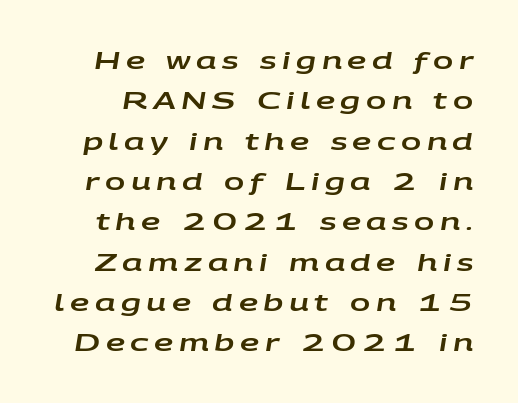
Q: Is the text italic (slanted)? A: Yes, it leans right by about 9 degrees.
Q: Is the text underlined? A: No.
Q: Is the spacing between letters normal or unusually wide? A: Unusually wide.
Q: Is the spacing between lines tight, normal or loose? A: Normal.
